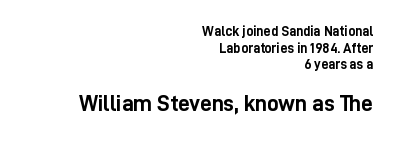
{"italic": "no", "bold": "yes", "underline": "no", "align": "right", "line_spacing_ratio": 1.19, "letter_spacing": "normal", "letter_spacing_em": 0.0, "larger_block": "second", "size_ratio": 1.64, "glyph_px": 23}
